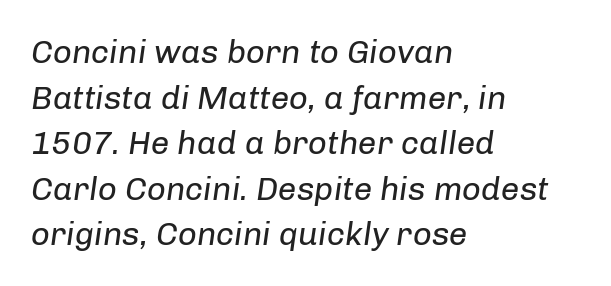
Q: Is the text bold? A: No.
Q: Is the text italic (slanted)? A: Yes, it leans right by about 8 degrees.
Q: Is the text underlined? A: No.
Q: How is the paragraph aligned? A: Left-aligned.
Q: Is the spacing between letters normal or unusually wide? A: Normal.
Q: Is the spacing between lines tight, normal or loose? A: Normal.
Q: Width (condensed, normal, or wide)? A: Normal.
Q: Stroke contrast? A: Low.
Q: x-height? A: Medium.
Q: Monospaced? A: No.
